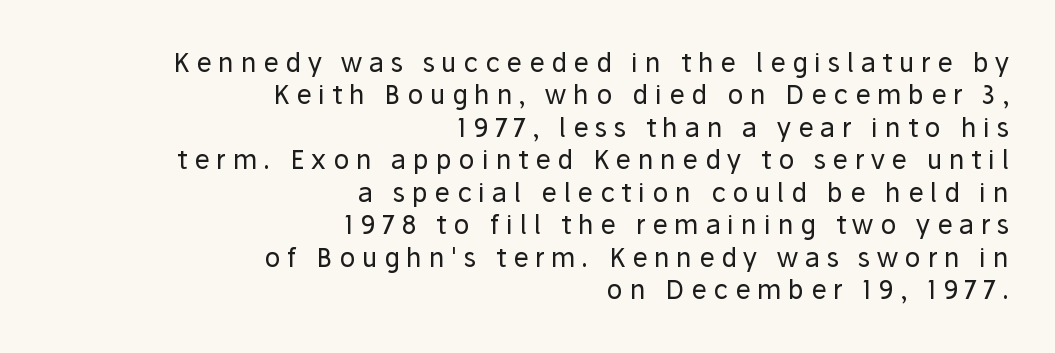
The image shows 26 px text type, upright; set right-aligned, normal line spacing (1.25x), unusually wide letter spacing (+0.26 em), not underlined.
